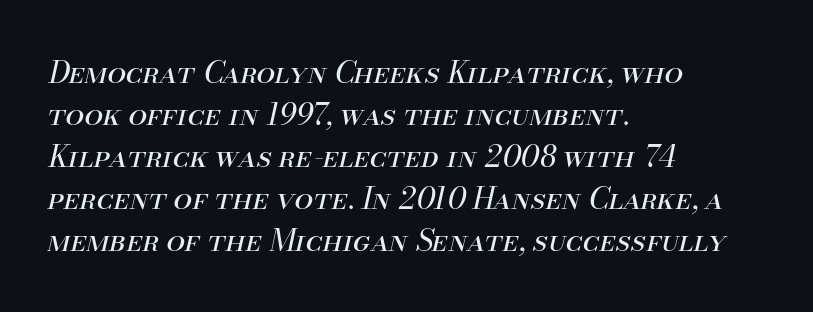
{"italic": "yes", "lean": "right", "slant_degrees": 13, "bold": "no", "weight": "regular", "width": "normal", "stroke_contrast": "medium", "x_height": "small", "monospaced": "no", "underline": "no", "align": "left", "line_spacing": "normal", "line_spacing_ratio": 1.4, "letter_spacing": "normal", "letter_spacing_em": 0.0, "glyph_px": 30}
